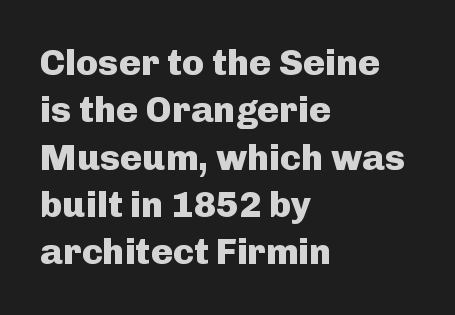
Q: Is the text bold? A: Yes.
Q: Is the text italic (slanted)? A: No, it is upright.
Q: Is the typeface a serif or a sans-serif typeface? A: Sans-serif.
Q: Is the text underlined? A: No.
Q: How is the paragraph aligned? A: Left-aligned.
Q: Is the spacing between letters normal or unusually wide? A: Normal.
Q: Is the spacing between lines tight, normal or loose? A: Normal.
Q: Width (condensed, normal, or wide)? A: Normal.
Q: Stroke contrast? A: Low.
Q: x-height? A: Medium.
Q: Monospaced? A: No.
